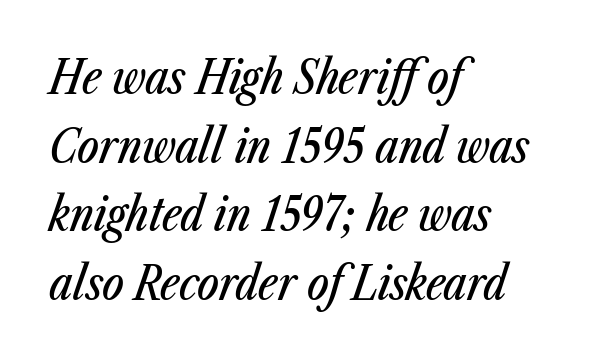
The image shows 46 px condensed type, italic (leaning right); set left-aligned, normal line spacing (1.49x), normal letter spacing, not underlined; low stroke contrast and a medium x-height.
